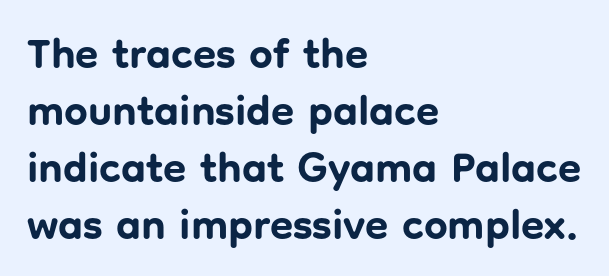
{"serif": "no", "italic": "no", "bold": "yes", "weight": "bold", "width": "normal", "stroke_contrast": "low", "x_height": "medium", "monospaced": "no", "underline": "no", "align": "left", "line_spacing": "normal", "line_spacing_ratio": 1.36, "letter_spacing": "normal", "letter_spacing_em": 0.0, "glyph_px": 42}
